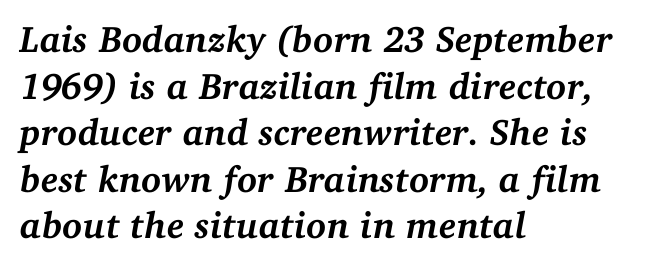
{"serif": "yes", "italic": "yes", "lean": "right", "slant_degrees": 11, "bold": "yes", "weight": "semibold", "width": "normal", "stroke_contrast": "medium", "x_height": "medium", "monospaced": "no", "underline": "no", "align": "left", "line_spacing": "normal", "line_spacing_ratio": 1.26, "letter_spacing": "normal", "letter_spacing_em": 0.0, "glyph_px": 37}
